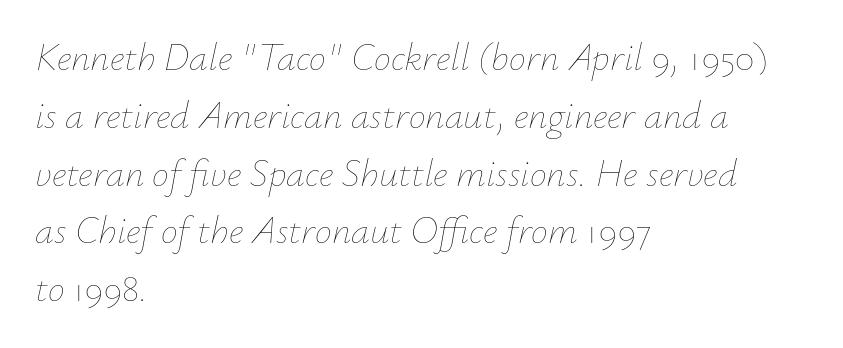
The image shows 38 px thin type, italic (leaning right); set left-aligned, normal line spacing (1.52x), normal letter spacing, not underlined; low stroke contrast and a small x-height.
